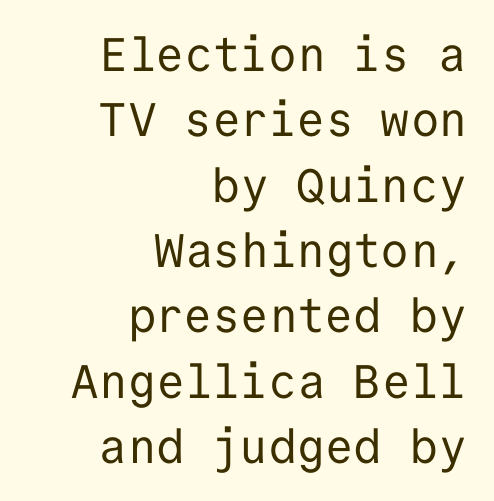
Posture: straight, roman, zero tilt. In terms of letterform style, serifs are entirely absent. Every row of glyphs terminates at an identical x-position on the right. The foot of each line stays bare and open. The line-height multiplier appears to be the usual default. There is no visible air inserted between adjacent glyphs.
